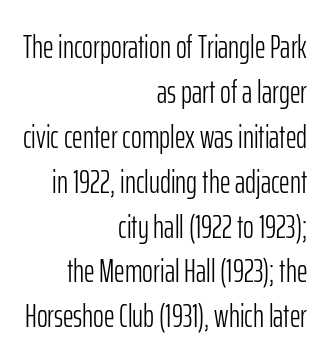
{"serif": "no", "italic": "no", "bold": "no", "weight": "light", "width": "condensed", "stroke_contrast": "low", "x_height": "medium", "monospaced": "no", "underline": "no", "align": "right", "line_spacing": "normal", "line_spacing_ratio": 1.36, "letter_spacing": "normal", "letter_spacing_em": 0.0, "glyph_px": 33}
